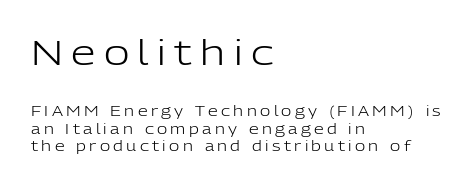
{"serif": "no", "italic": "no", "bold": "no", "weight": "light", "width": "normal", "stroke_contrast": "low", "x_height": "medium", "monospaced": "no", "underline": "no", "align": "left", "line_spacing_ratio": 1.24, "letter_spacing": "wide", "letter_spacing_em": 0.24, "larger_block": "first", "size_ratio": 2.5, "glyph_px": 35}
